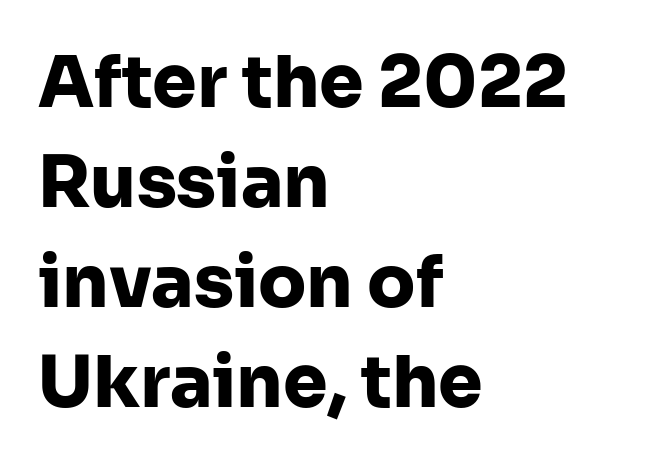
Q: Is the text bold? A: Yes.
Q: Is the text italic (slanted)? A: No, it is upright.
Q: Is the typeface a serif or a sans-serif typeface? A: Sans-serif.
Q: Is the text underlined? A: No.
Q: How is the paragraph aligned? A: Left-aligned.
Q: Is the spacing between letters normal or unusually wide? A: Normal.
Q: Is the spacing between lines tight, normal or loose? A: Normal.
Q: Width (condensed, normal, or wide)? A: Normal.
Q: Stroke contrast? A: Low.
Q: x-height? A: Medium.
Q: Monospaced? A: No.
